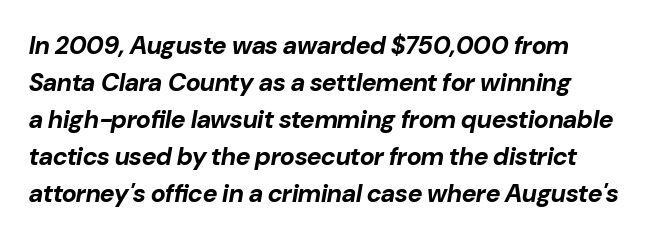
Lines of text with bare space underneath. Emphasis-style slanted type is in use. Its strokes are broad and dark, the hallmark of bold type. The leading is moderate, giving the passage an even texture. Words appear dense and cohesive because spacing is normal.
